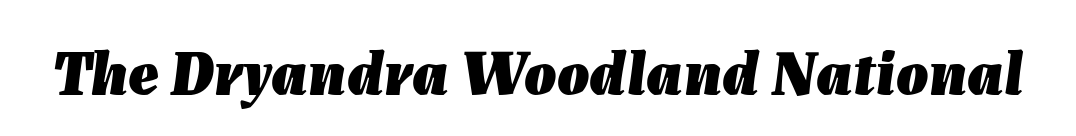
The image shows 64 px heavy type, italic (leaning right); set normal letter spacing, not underlined; low stroke contrast and a medium x-height.
